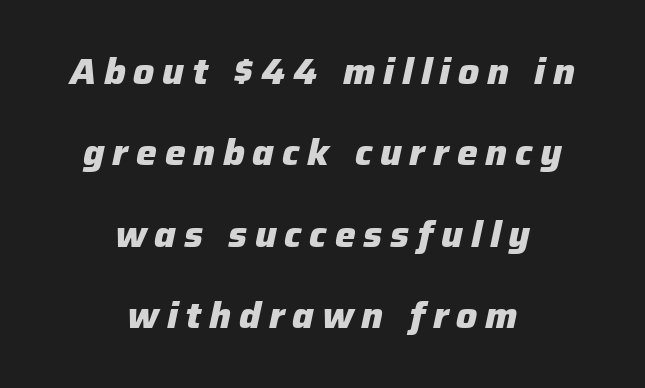
Casual observation: everything's sitting right in the middle. Compared with ordinary roman type, these characters are visibly tilted. Do the characters align in a grid? No, the font is proportional. Observe the wide spacing: letters keep a clear distance from each other. Descenders hang freely into open space. This block would shrink considerably if given ordinary leading; it's expanded now.
